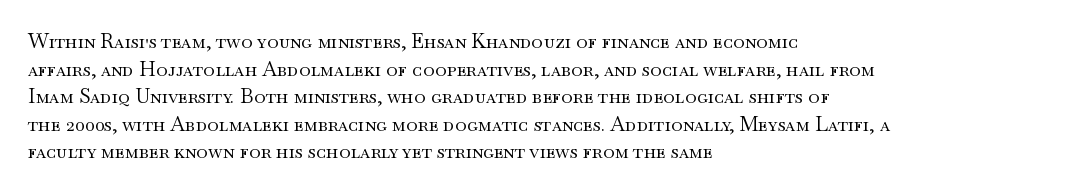
{"italic": "no", "bold": "no", "underline": "no", "align": "left", "line_spacing": "normal", "line_spacing_ratio": 1.38, "letter_spacing": "normal", "letter_spacing_em": 0.0, "glyph_px": 20}
